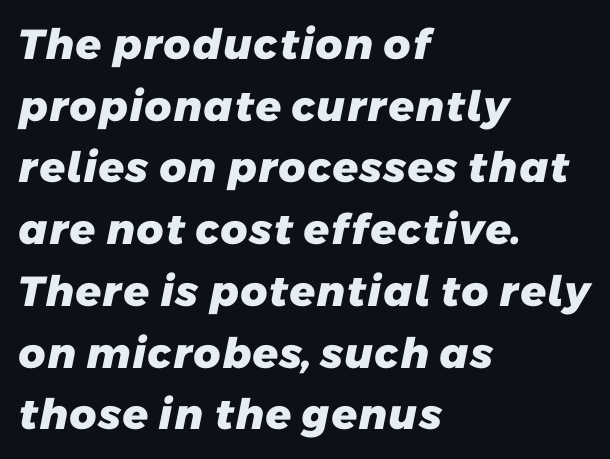
The image shows 42 px heavy sans-serif type; set left-aligned, normal line spacing (1.47x), normal letter spacing, not underlined; low stroke contrast and a medium x-height.
